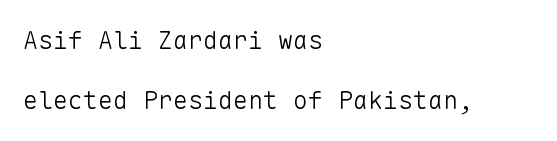
Whoever set this chose breathing room over compactness in the vertical rhythm. Rendered with straight, roman letterforms. Reading down the block, your eye returns to a fixed left position each line. No chunkiness to these letters — they're not bold. Lines of text with bare space underneath.
